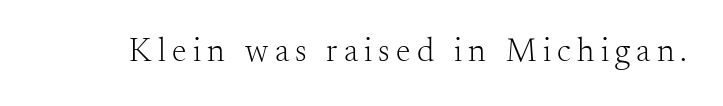
This is not heavy type; no bold has been used. The gap between lines stays unmarked. This sample has the flowing, uneven cadence of proportional lettering. A roman cut, with each character standing at attention. Typographically, this falls in the serif category.
